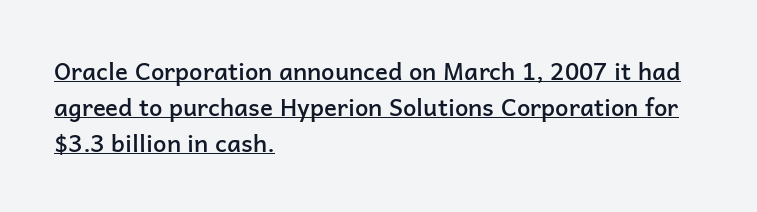
{"italic": "no", "bold": "semi", "underline": "yes", "align": "left", "line_spacing": "normal", "line_spacing_ratio": 1.5, "letter_spacing": "normal", "letter_spacing_em": 0.0, "glyph_px": 24}
